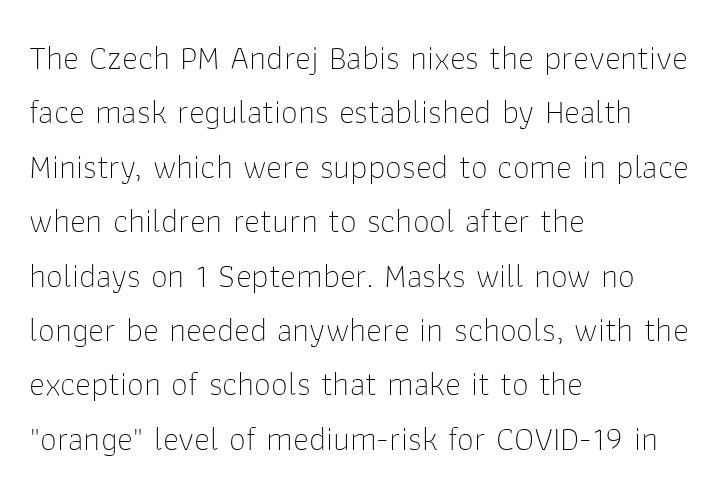
Q: Is the text bold? A: No.
Q: Is the text italic (slanted)? A: No, it is upright.
Q: Is the typeface a serif or a sans-serif typeface? A: Sans-serif.
Q: Is the text underlined? A: No.
Q: How is the paragraph aligned? A: Left-aligned.
Q: Is the spacing between letters normal or unusually wide? A: Normal.
Q: Is the spacing between lines tight, normal or loose? A: Normal.
Q: Width (condensed, normal, or wide)? A: Normal.
Q: Stroke contrast? A: Low.
Q: x-height? A: Medium.
Q: Monospaced? A: No.
